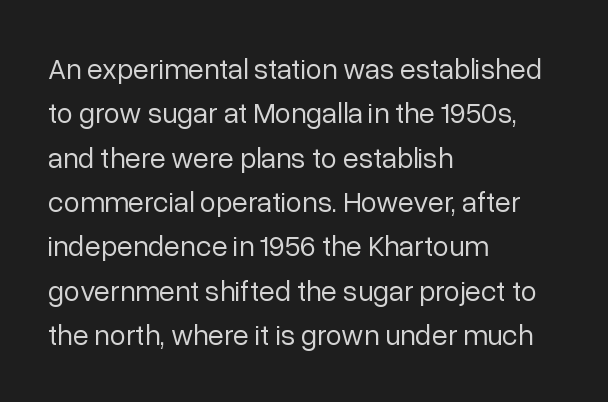
Q: Is the text bold? A: No.
Q: Is the text italic (slanted)? A: No, it is upright.
Q: Is the typeface a serif or a sans-serif typeface? A: Sans-serif.
Q: Is the text underlined? A: No.
Q: How is the paragraph aligned? A: Left-aligned.
Q: Is the spacing between letters normal or unusually wide? A: Normal.
Q: Is the spacing between lines tight, normal or loose? A: Normal.
Q: Width (condensed, normal, or wide)? A: Normal.
Q: Stroke contrast? A: Low.
Q: x-height? A: Medium.
Q: Monospaced? A: No.
